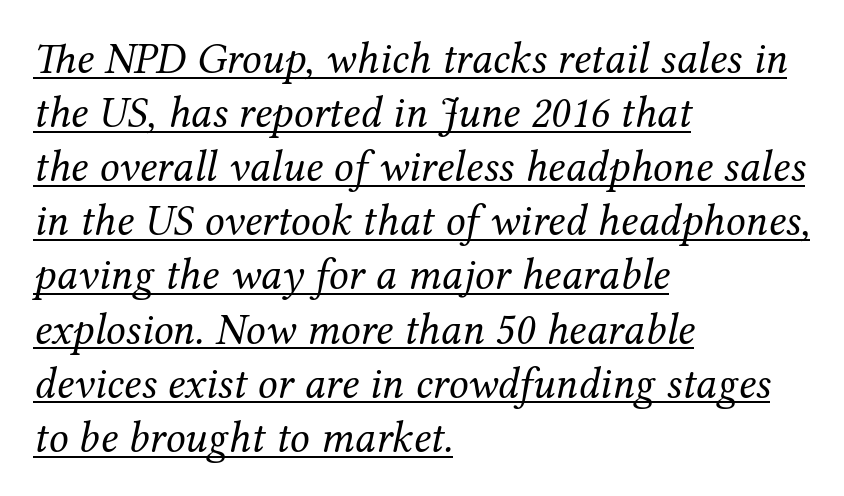
{"serif": "yes", "italic": "yes", "lean": "right", "slant_degrees": 12, "bold": "no", "weight": "regular", "width": "normal", "stroke_contrast": "medium", "x_height": "medium", "monospaced": "no", "underline": "yes", "align": "left", "line_spacing_ratio": 1.23, "letter_spacing": "normal", "letter_spacing_em": 0.0, "glyph_px": 44}
